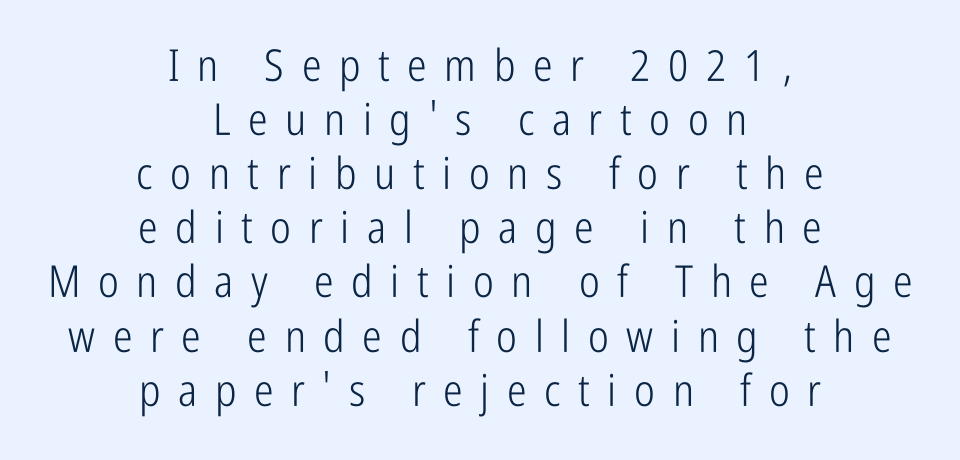
{"serif": "no", "italic": "no", "bold": "no", "weight": "light", "width": "condensed", "stroke_contrast": "low", "x_height": "medium", "monospaced": "no", "underline": "no", "align": "center", "line_spacing_ratio": 1.23, "letter_spacing": "wide", "letter_spacing_em": 0.4, "glyph_px": 44}
